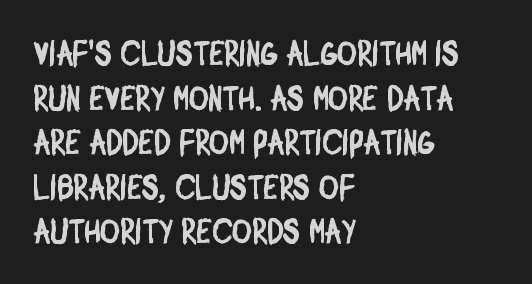
The rows are spaced the way most documents space them. A typesetter would label this face a sans. Note the varied advance widths — an 'i' is clearly narrower than an 'm'. Typeset ragged right — the left edge is the straight one.
